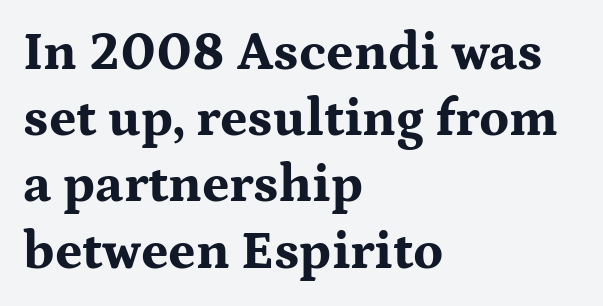
The passage shown is typed in a proportional face where columns would drift. What's the leading like? Ordinary, nothing unusual. Caption: standard tracking, unaltered. What weight is shown? A full bold with thick strokes.
